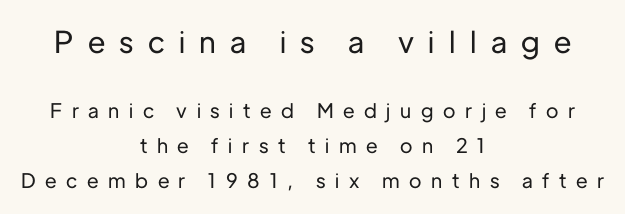
{"serif": "no", "italic": "no", "width": "normal", "stroke_contrast": "low", "x_height": "medium", "monospaced": "no", "underline": "no", "align": "center", "line_spacing_ratio": 1.75, "letter_spacing": "wide", "letter_spacing_em": 0.48, "larger_block": "first", "size_ratio": 1.5, "glyph_px": 30}
